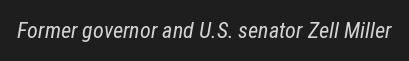
{"italic": "yes", "lean": "right", "slant_degrees": 12, "bold": "no", "underline": "no", "letter_spacing": "normal", "letter_spacing_em": 0.0, "glyph_px": 22}
